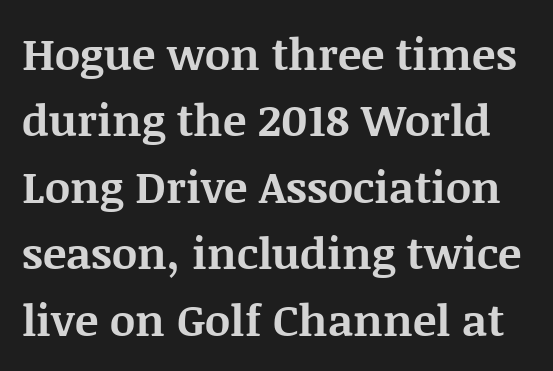
The image shows 44 px bold serif type, upright; set normal line spacing (1.51x), normal letter spacing, not underlined; medium stroke contrast and a large x-height.
